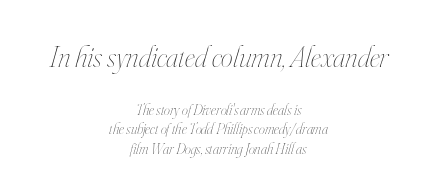
Q: Is the text bold? A: No.
Q: Is the text italic (slanted)? A: Yes, it leans right by about 16 degrees.
Q: Is the text underlined? A: No.
Q: How is the paragraph aligned? A: Centered.
Q: Is the spacing between letters normal or unusually wide? A: Normal.
Q: Is the spacing between lines tight, normal or loose? A: Normal.
Q: Which block of text is set in a larger size, the first (top) or the second (bottom)? A: The first (top) one.
Q: Width (condensed, normal, or wide)? A: Condensed.
Q: Stroke contrast? A: High.
Q: x-height? A: Small.
Q: Monospaced? A: No.
